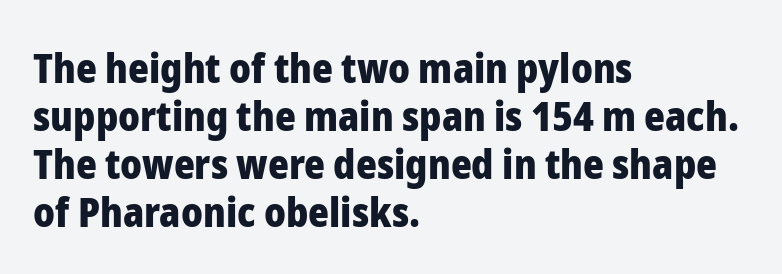
Is this a sans? Yes — the strokes have no serifs. A dark, heavy texture on the line: the type is bold. Spacing verdict: proportional, widths tailored to each character. The type sits square on the baseline with zero lean. The glyphs are unaccompanied by any horizontal stroke below them.
